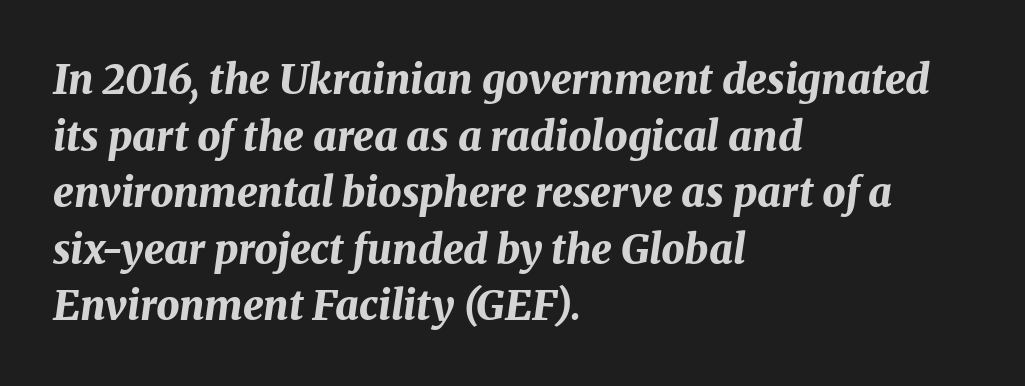
Q: Is the text bold? A: Yes.
Q: Is the text italic (slanted)? A: Yes, it leans right by about 8 degrees.
Q: Is the text underlined? A: No.
Q: How is the paragraph aligned? A: Left-aligned.
Q: Is the spacing between letters normal or unusually wide? A: Normal.
Q: Is the spacing between lines tight, normal or loose? A: Normal.
Q: Width (condensed, normal, or wide)? A: Normal.
Q: Stroke contrast? A: Medium.
Q: x-height? A: Medium.
Q: Monospaced? A: No.
